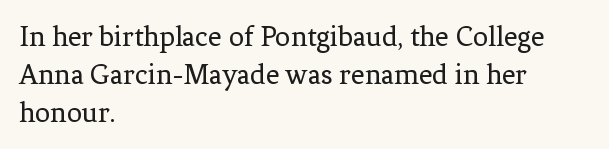
No heavy texture on the line: the type isn't bold. Compared with a centered layout, this one pins lines to the left instead. These lines keep a tight, regular rhythm from letter to letter. This sample uses a serif face.
